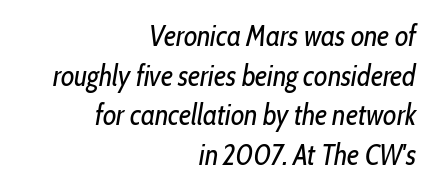
Q: Is the text bold? A: No.
Q: Is the text italic (slanted)? A: Yes, it leans right by about 10 degrees.
Q: Is the text underlined? A: No.
Q: How is the paragraph aligned? A: Right-aligned.
Q: Is the spacing between letters normal or unusually wide? A: Normal.
Q: Is the spacing between lines tight, normal or loose? A: Normal.
Q: Width (condensed, normal, or wide)? A: Condensed.
Q: Stroke contrast? A: Low.
Q: x-height? A: Medium.
Q: Monospaced? A: No.
